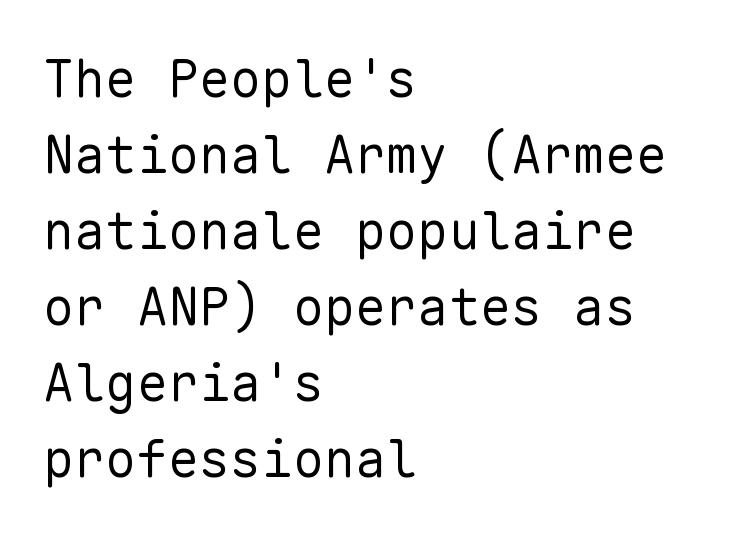
{"serif": "no", "italic": "no", "bold": "no", "weight": "regular", "width": "normal", "stroke_contrast": "low", "x_height": "medium", "monospaced": "yes", "underline": "no", "align": "left", "line_spacing": "normal", "line_spacing_ratio": 1.46, "letter_spacing": "normal", "letter_spacing_em": 0.0, "glyph_px": 52}
